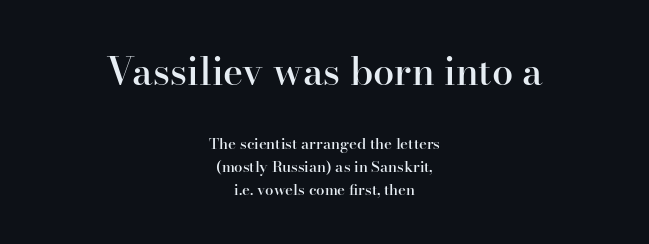
The image shows 38 px semibold serif type, upright; set centered, normal line spacing (1.56x), normal letter spacing, not underlined; the first (top) block is 2.53x larger; high stroke contrast and a small x-height.
